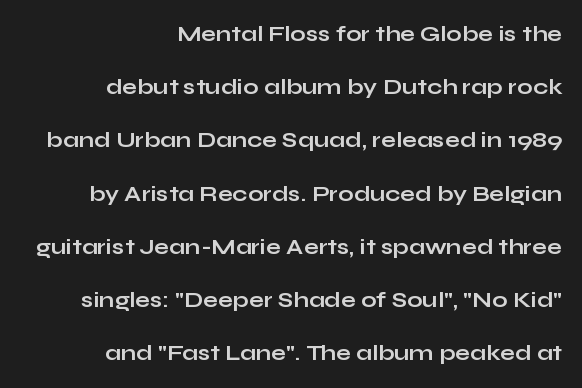
Q: Is the text bold? A: Yes.
Q: Is the text italic (slanted)? A: No, it is upright.
Q: Is the text underlined? A: No.
Q: How is the paragraph aligned? A: Right-aligned.
Q: Is the spacing between letters normal or unusually wide? A: Normal.
Q: Is the spacing between lines tight, normal or loose? A: Loose.
